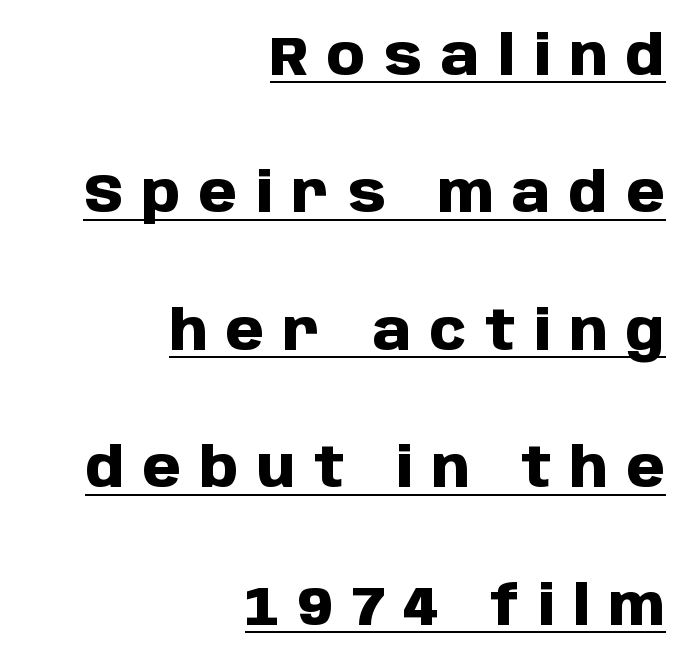
The image shows 55 px heavy sans-serif type, upright; set right-aligned, loose line spacing (2.5x), unusually wide letter spacing (+0.34 em), underlined; low stroke contrast and a large x-height.
